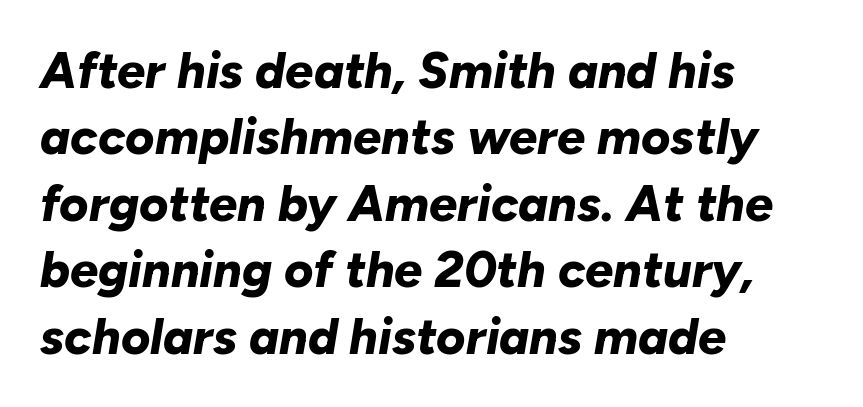
Q: Is the text bold? A: Yes.
Q: Is the text italic (slanted)? A: Yes, it leans right by about 10 degrees.
Q: Is the text underlined? A: No.
Q: How is the paragraph aligned? A: Left-aligned.
Q: Is the spacing between letters normal or unusually wide? A: Normal.
Q: Is the spacing between lines tight, normal or loose? A: Normal.
Q: Width (condensed, normal, or wide)? A: Normal.
Q: Stroke contrast? A: Low.
Q: x-height? A: Medium.
Q: Monospaced? A: No.
